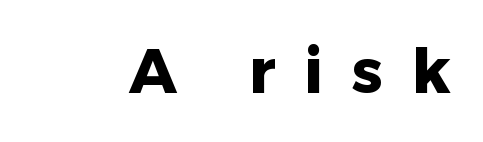
The image shows 62 px heavy sans-serif type, upright; set unusually wide letter spacing (+0.45 em), not underlined; low stroke contrast and a medium x-height.
